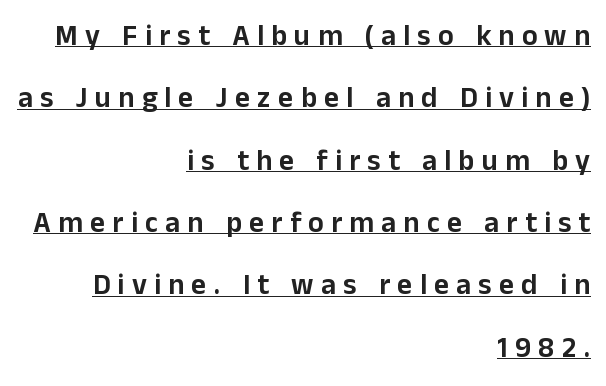
The typesetter has applied underlining to the passage shown. Vertical spacing — loose. This rendering widens character spacing well past its baseline value. A student would call this right alignment; a typographer would say flush right, rag left. Nope, no serifs anywhere on these letters.
